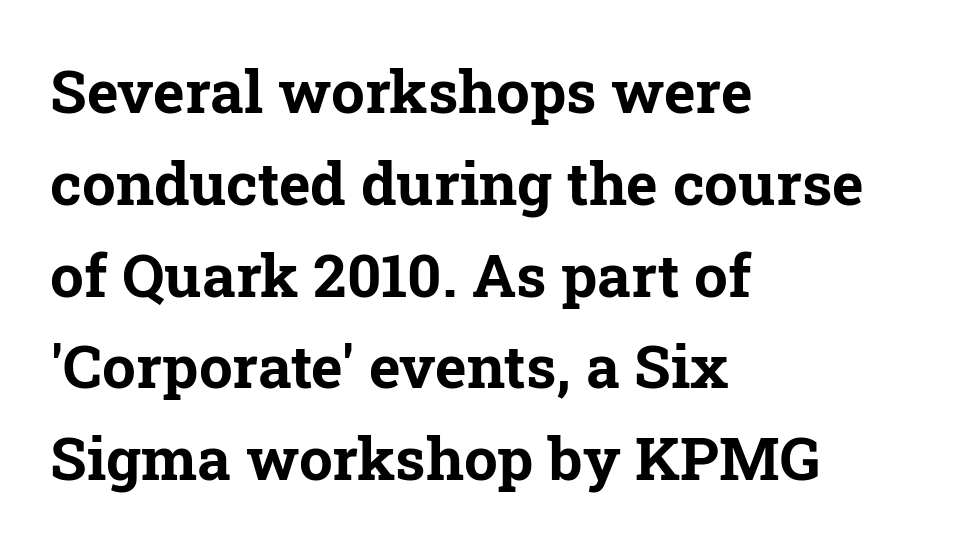
The image shows 60 px bold serif type, upright; set left-aligned, normal line spacing (1.53x), normal letter spacing, not underlined; low stroke contrast and a medium x-height.
